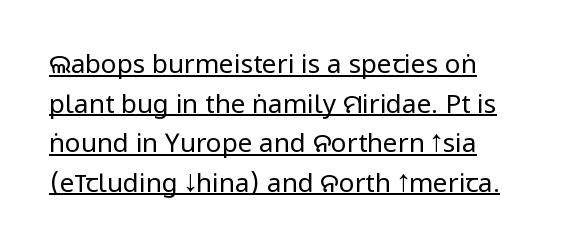
{"italic": "no", "bold": "no", "underline": "yes", "line_spacing": "normal", "line_spacing_ratio": 1.52, "letter_spacing": "normal", "letter_spacing_em": 0.0, "glyph_px": 26}
